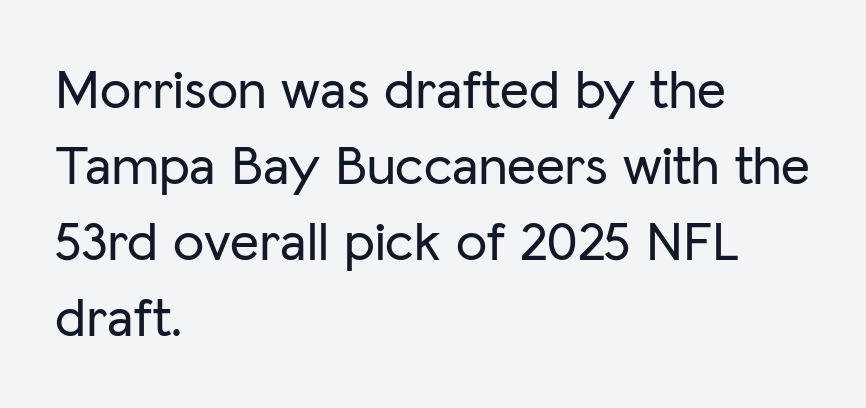
The image shows 56 px sans-serif type, upright; set left-aligned, normal line spacing (1.36x), normal letter spacing, not underlined; low stroke contrast and a medium x-height.
